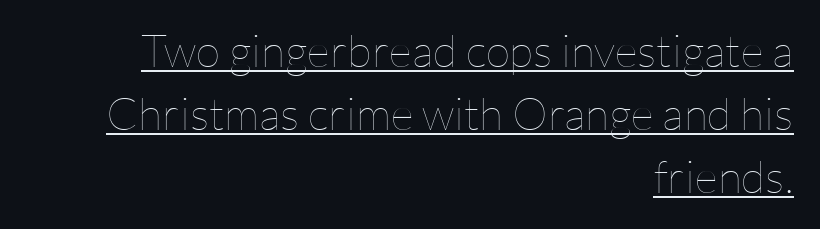
Q: Is the text bold? A: No.
Q: Is the text italic (slanted)? A: No, it is upright.
Q: Is the text underlined? A: Yes.
Q: How is the paragraph aligned? A: Right-aligned.
Q: Is the spacing between letters normal or unusually wide? A: Normal.
Q: Is the spacing between lines tight, normal or loose? A: Normal.
Q: Width (condensed, normal, or wide)? A: Normal.
Q: Stroke contrast? A: Low.
Q: x-height? A: Medium.
Q: Monospaced? A: No.
